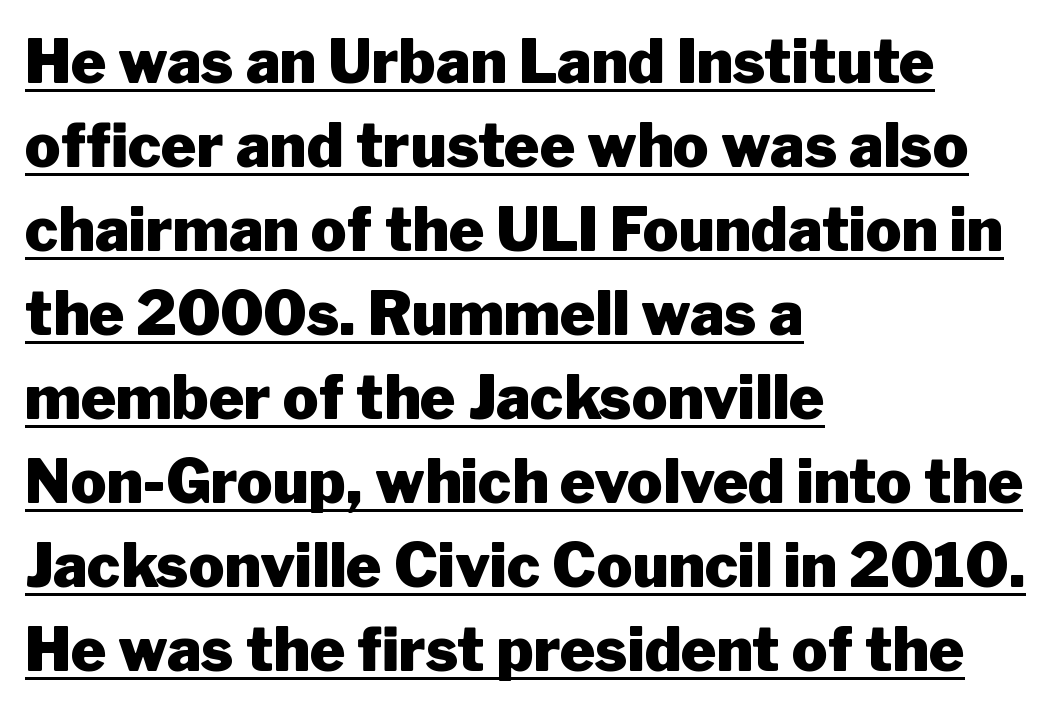
Q: Is the text bold? A: Yes.
Q: Is the text italic (slanted)? A: No, it is upright.
Q: Is the typeface a serif or a sans-serif typeface? A: Sans-serif.
Q: Is the text underlined? A: Yes.
Q: How is the paragraph aligned? A: Left-aligned.
Q: Is the spacing between letters normal or unusually wide? A: Normal.
Q: Is the spacing between lines tight, normal or loose? A: Normal.
Q: Width (condensed, normal, or wide)? A: Normal.
Q: Stroke contrast? A: Low.
Q: x-height? A: Medium.
Q: Monospaced? A: No.
